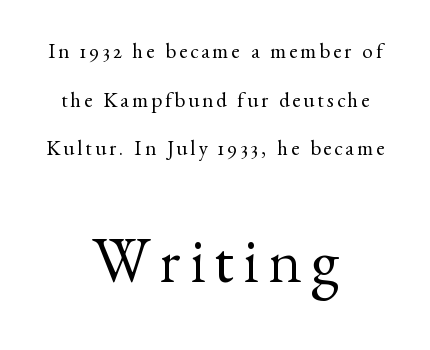
Q: Is the text bold? A: No.
Q: Is the text italic (slanted)? A: No, it is upright.
Q: Is the typeface a serif or a sans-serif typeface? A: Serif.
Q: Is the text underlined? A: No.
Q: How is the paragraph aligned? A: Centered.
Q: Is the spacing between lines tight, normal or loose? A: Loose.
Q: Which block of text is set in a larger size, the first (top) or the second (bottom)? A: The second (bottom) one.
Q: Width (condensed, normal, or wide)? A: Normal.
Q: Stroke contrast? A: Medium.
Q: x-height? A: Small.
Q: Monospaced? A: No.
